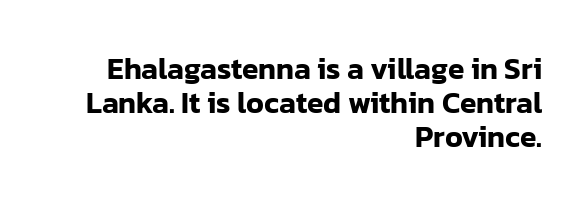
These lines keep a tight, regular rhythm from letter to letter. Proportional: the letters do not fall into vertical columns. Are there feet on the stems? There aren't — it's a sans. The font's upright variant was chosen for this text. Tightly led — the rows are bunched. Caption: multi-line text, flush right, ragged left.
